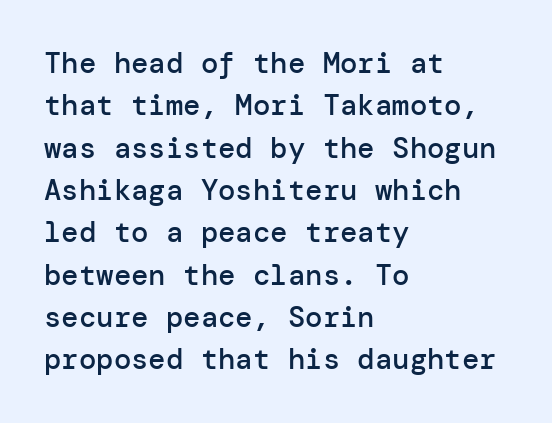
{"serif": "no", "italic": "no", "bold": "semi", "weight": "semibold", "width": "normal", "stroke_contrast": "low", "x_height": "medium", "underline": "no", "align": "left", "line_spacing": "normal", "line_spacing_ratio": 1.46, "letter_spacing": "normal", "letter_spacing_em": 0.0, "glyph_px": 29}
